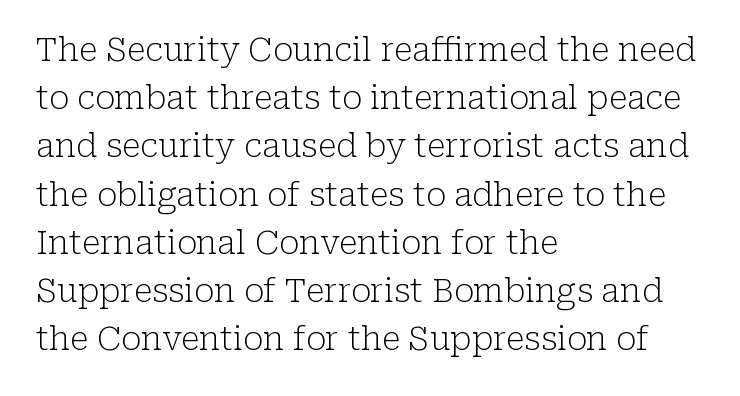
Q: Is the text bold? A: No.
Q: Is the text italic (slanted)? A: No, it is upright.
Q: Is the typeface a serif or a sans-serif typeface? A: Serif.
Q: Is the text underlined? A: No.
Q: How is the paragraph aligned? A: Left-aligned.
Q: Is the spacing between letters normal or unusually wide? A: Normal.
Q: Is the spacing between lines tight, normal or loose? A: Normal.
Q: Width (condensed, normal, or wide)? A: Normal.
Q: Stroke contrast? A: Low.
Q: x-height? A: Medium.
Q: Monospaced? A: No.
